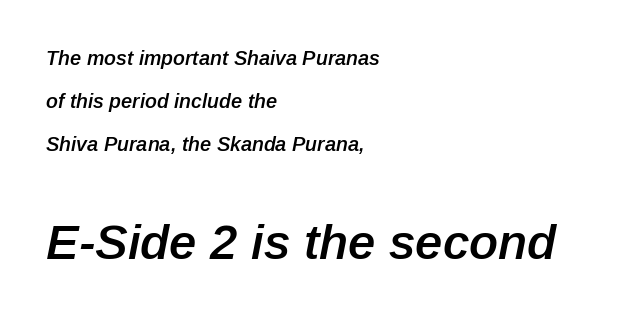
Bold? Not quite — semibold, heavier than regular but stopping short. Larger block? The one below; the one above is distinctly smaller. Summary of vertical rhythm: relaxed, with wide interline spacing. The rendering applies a slant to the glyphs.
